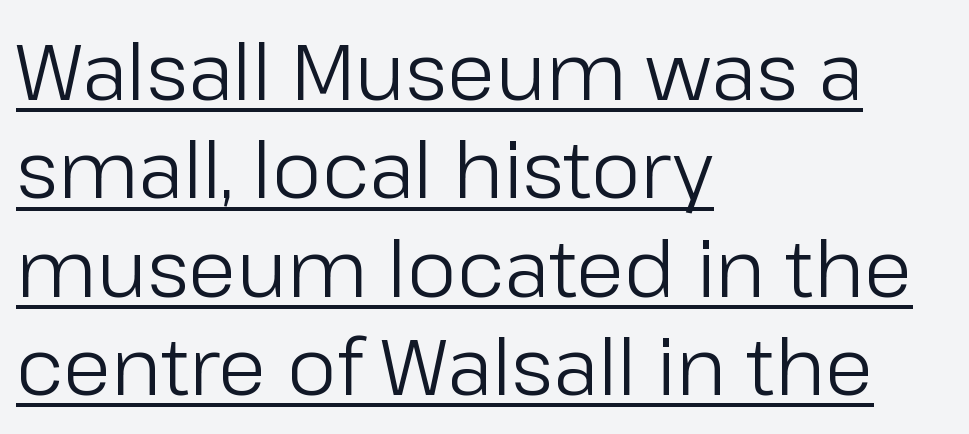
Q: Is the text bold? A: No.
Q: Is the text italic (slanted)? A: No, it is upright.
Q: Is the typeface a serif or a sans-serif typeface? A: Sans-serif.
Q: Is the text underlined? A: Yes.
Q: How is the paragraph aligned? A: Left-aligned.
Q: Is the spacing between letters normal or unusually wide? A: Normal.
Q: Is the spacing between lines tight, normal or loose? A: Normal.
Q: Width (condensed, normal, or wide)? A: Normal.
Q: Stroke contrast? A: Low.
Q: x-height? A: Medium.
Q: Monospaced? A: No.
